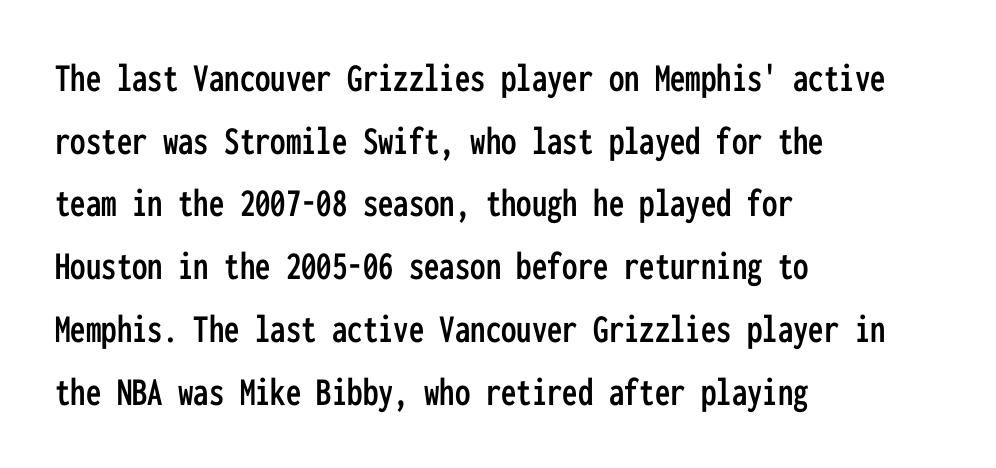
{"serif": "no", "italic": "no", "width": "condensed", "stroke_contrast": "low", "x_height": "medium", "monospaced": "yes", "underline": "no", "align": "left", "line_spacing": "normal", "line_spacing_ratio": 1.53, "letter_spacing": "normal", "letter_spacing_em": 0.0, "glyph_px": 41}
